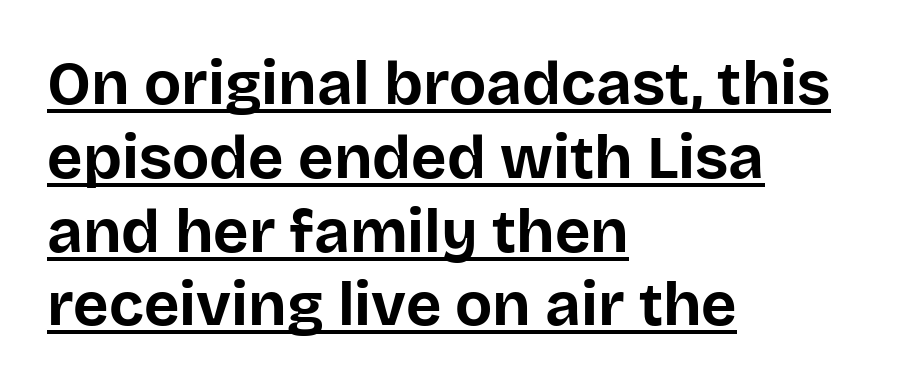
Characters remain perfectly vertical along every line. Each word holds together tightly as a unit, with standard inter-letter gaps. Is this a fixed-width face? No — the glyphs have proportional, varying widths. These words are printed bold, with thick strokes throughout. This sample is left-justified, so line endings fall wherever the words run out. In designer terms, the underline attribute is active on this setting.
